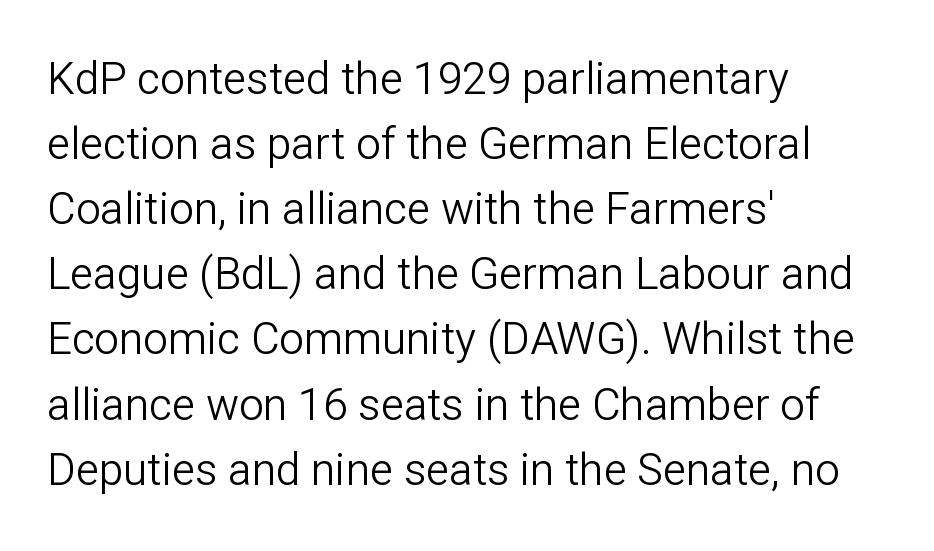
Q: Is the text bold? A: No.
Q: Is the text italic (slanted)? A: No, it is upright.
Q: Is the typeface a serif or a sans-serif typeface? A: Sans-serif.
Q: Is the text underlined? A: No.
Q: How is the paragraph aligned? A: Left-aligned.
Q: Is the spacing between letters normal or unusually wide? A: Normal.
Q: Is the spacing between lines tight, normal or loose? A: Normal.
Q: Width (condensed, normal, or wide)? A: Normal.
Q: Stroke contrast? A: Low.
Q: x-height? A: Medium.
Q: Monospaced? A: No.
